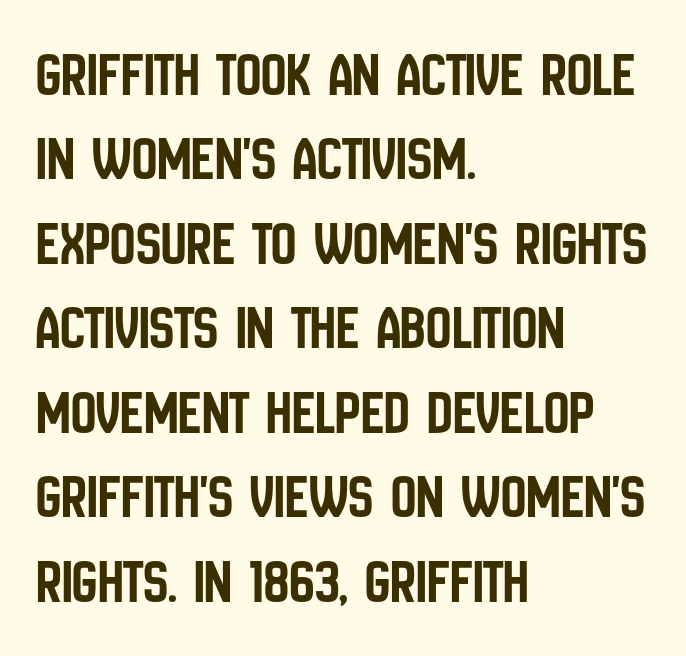
The image shows 63 px condensed sans-serif type, upright; set left-aligned, normal line spacing (1.34x), normal letter spacing, not underlined; low stroke contrast and a large x-height.
